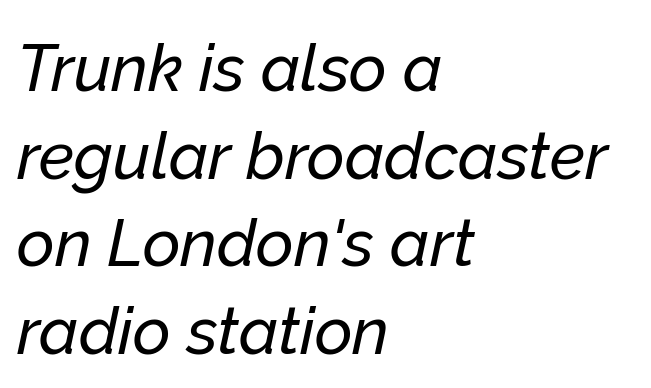
Q: Is the text italic (slanted)? A: Yes, it leans right by about 12 degrees.
Q: Is the text underlined? A: No.
Q: How is the paragraph aligned? A: Left-aligned.
Q: Is the spacing between letters normal or unusually wide? A: Normal.
Q: Is the spacing between lines tight, normal or loose? A: Normal.
Q: Width (condensed, normal, or wide)? A: Normal.
Q: Stroke contrast? A: Low.
Q: x-height? A: Medium.
Q: Monospaced? A: No.
